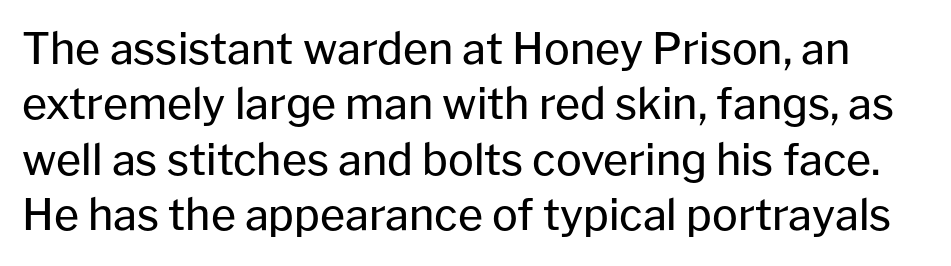
The typeface has the unassuming heft of standard copy or less. This sample keeps an unexceptional amount of space between lines. Note the varied advance widths — an 'i' is clearly narrower than an 'm'. These lines keep a tight, regular rhythm from letter to letter. To sum up the face: it is a sans, with no serifs. Type without underlining.
